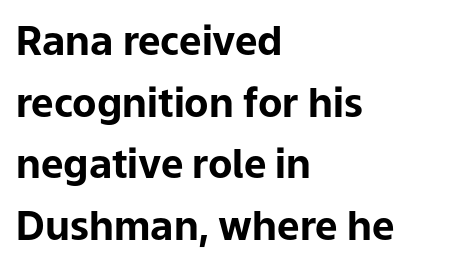
The passage shown has conventional tracking throughout. As a designer I'd log this as weight 700, bold. Type without underlining. Notice how the passage keeps a crisp vertical edge on the left only.
